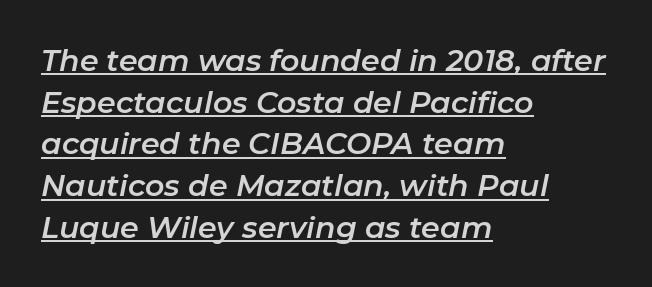
{"italic": "yes", "lean": "right", "slant_degrees": 11, "width": "normal", "stroke_contrast": "low", "x_height": "medium", "monospaced": "no", "underline": "yes", "align": "left", "line_spacing": "normal", "line_spacing_ratio": 1.39, "letter_spacing": "normal", "letter_spacing_em": 0.0, "glyph_px": 30}
